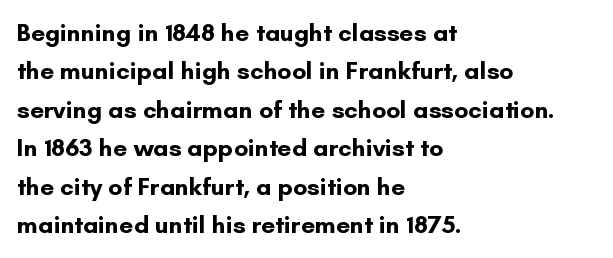
Q: Is the text bold? A: Yes.
Q: Is the text italic (slanted)? A: No, it is upright.
Q: Is the text underlined? A: No.
Q: How is the paragraph aligned? A: Left-aligned.
Q: Is the spacing between letters normal or unusually wide? A: Normal.
Q: Is the spacing between lines tight, normal or loose? A: Normal.
